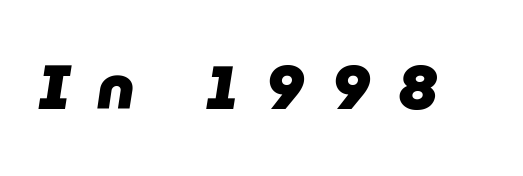
{"italic": "yes", "lean": "right", "slant_degrees": 9, "bold": "yes", "weight": "heavy", "width": "normal", "stroke_contrast": "low", "x_height": "medium", "monospaced": "no", "underline": "no", "letter_spacing": "wide", "letter_spacing_em": 0.46, "glyph_px": 61}
